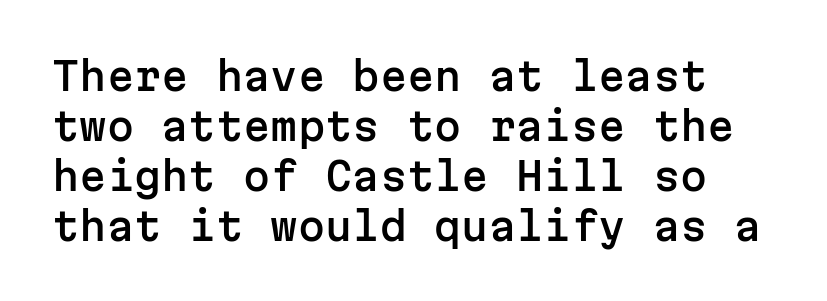
Q: Is the text italic (slanted)? A: No, it is upright.
Q: Is the typeface a serif or a sans-serif typeface? A: Sans-serif.
Q: Is the text underlined? A: No.
Q: Is the spacing between letters normal or unusually wide? A: Normal.
Q: Is the spacing between lines tight, normal or loose? A: Normal.
Q: Width (condensed, normal, or wide)? A: Normal.
Q: Stroke contrast? A: Low.
Q: x-height? A: Medium.
Q: Monospaced? A: Yes.
